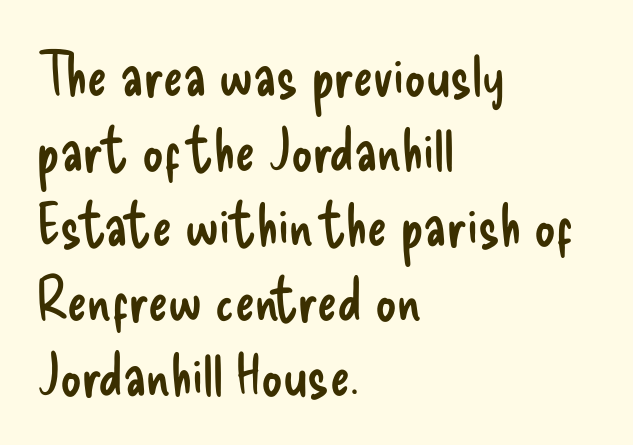
In terms of letterspacing, this is plain default setting. The letters advance in unequal steps, a hallmark of proportional type. Regarding serifs, this sample does without them. The passage shown is not bold in any degree. The rows are spaced the way most documents space them. Designer's note — italics off, roman on.
